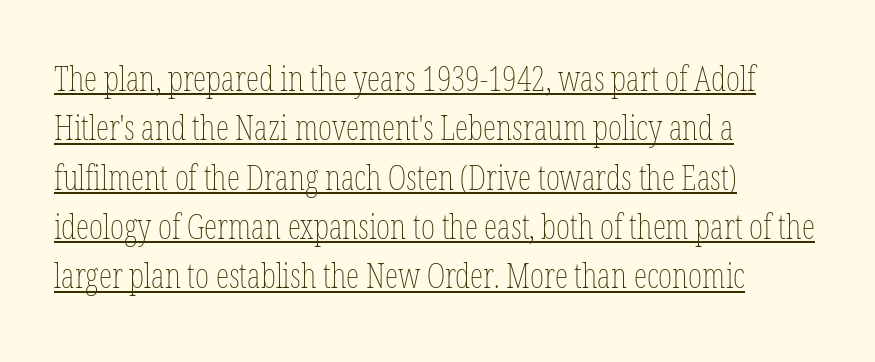
Q: Is the text bold? A: No.
Q: Is the text italic (slanted)? A: No, it is upright.
Q: Is the text underlined? A: Yes.
Q: How is the paragraph aligned? A: Left-aligned.
Q: Is the spacing between letters normal or unusually wide? A: Normal.
Q: Is the spacing between lines tight, normal or loose? A: Normal.
Q: Width (condensed, normal, or wide)? A: Condensed.
Q: Stroke contrast? A: Low.
Q: x-height? A: Medium.
Q: Monospaced? A: No.
